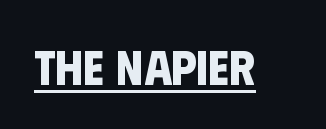
Q: Is the text bold? A: Yes.
Q: Is the typeface a serif or a sans-serif typeface? A: Sans-serif.
Q: Is the text underlined? A: Yes.
Q: Is the spacing between letters normal or unusually wide? A: Normal.
Q: Width (condensed, normal, or wide)? A: Condensed.
Q: Stroke contrast? A: Low.
Q: x-height? A: Large.
Q: Monospaced? A: No.
